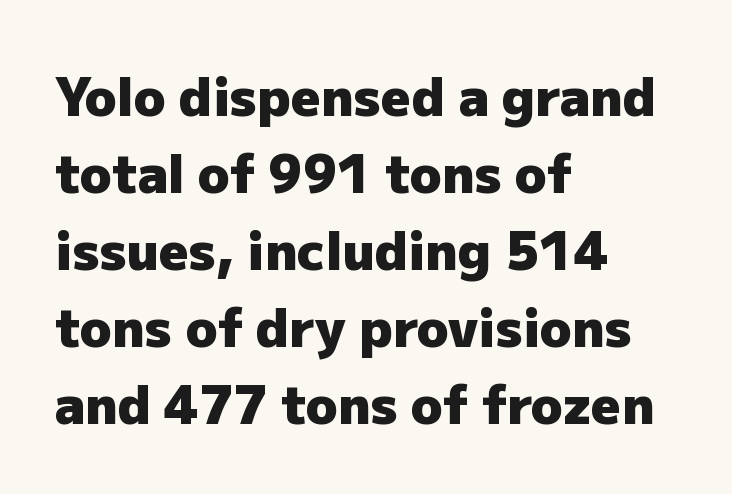
Q: Is the text bold? A: Yes.
Q: Is the text italic (slanted)? A: No, it is upright.
Q: Is the typeface a serif or a sans-serif typeface? A: Sans-serif.
Q: Is the text underlined? A: No.
Q: How is the paragraph aligned? A: Left-aligned.
Q: Is the spacing between letters normal or unusually wide? A: Normal.
Q: Is the spacing between lines tight, normal or loose? A: Normal.
Q: Width (condensed, normal, or wide)? A: Normal.
Q: Stroke contrast? A: Low.
Q: x-height? A: Medium.
Q: Monospaced? A: No.
